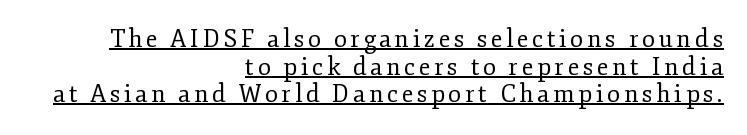
The image shows 24 px text type, upright; set right-aligned, tight line spacing (1.15x), underlined.
